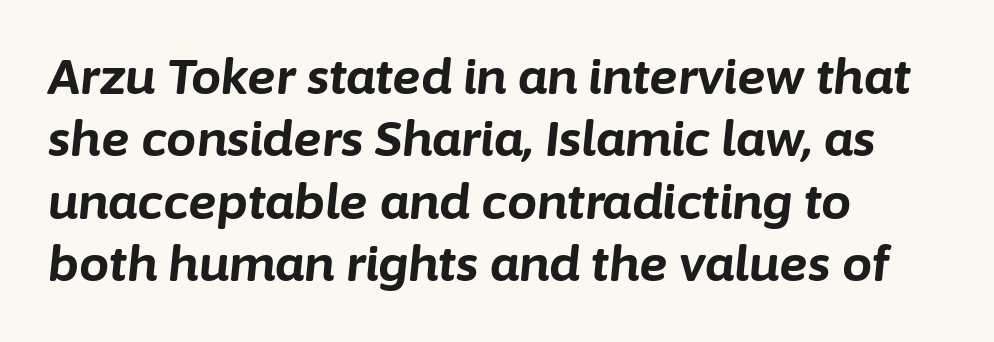
{"italic": "yes", "lean": "right", "slant_degrees": 6, "bold": "yes", "weight": "bold", "width": "normal", "stroke_contrast": "low", "x_height": "medium", "monospaced": "no", "underline": "no", "align": "left", "line_spacing": "normal", "line_spacing_ratio": 1.3, "letter_spacing": "normal", "letter_spacing_em": 0.0, "glyph_px": 48}
